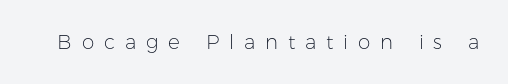
The rendering inserts visible extra space after every character. Beneath every word, the page is bare. The letters look calm and open, with moderate or lighter stems. Italic? Not at all — the glyphs are vertical.
